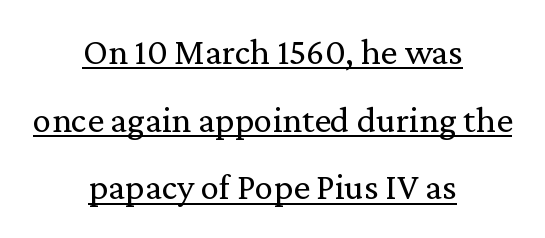
The image shows 37 px regular-weight serif type, upright; set centered, line spacing 1.83x, normal letter spacing, underlined; medium stroke contrast and a medium x-height.
